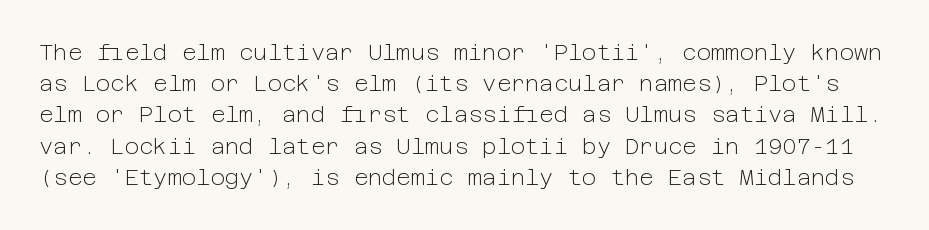
{"italic": "no", "bold": "no", "underline": "no", "line_spacing": "normal", "line_spacing_ratio": 1.42, "letter_spacing": "normal", "letter_spacing_em": 0.0, "glyph_px": 22}
